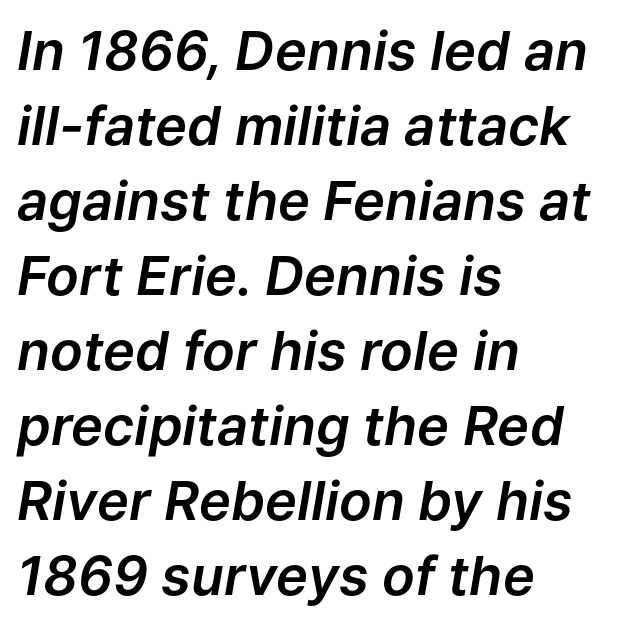
{"italic": "yes", "lean": "right", "slant_degrees": 9, "width": "normal", "stroke_contrast": "low", "x_height": "medium", "monospaced": "no", "underline": "no", "align": "left", "line_spacing": "normal", "line_spacing_ratio": 1.39, "letter_spacing": "normal", "letter_spacing_em": 0.0, "glyph_px": 54}
